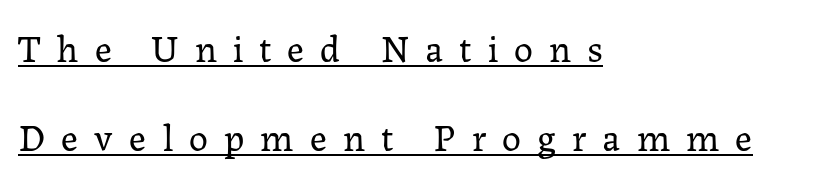
Horizontally, the lines are justified to the leading edge only. Display-style spreading of the glyphs; the letterfit is very open. Compared with a typical body face, this is equally light or lighter still. The rendering uses the underline text-decoration. Quick note: interline space is abundant.
